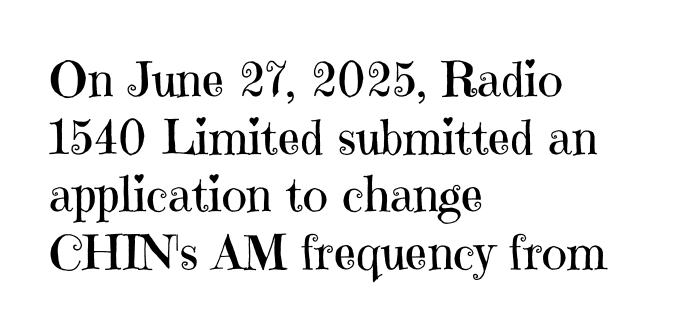
The image shows 48 px regular-weight serif type, upright; set left-aligned, line spacing 1.2x, normal letter spacing, not underlined; high stroke contrast and a medium x-height.
